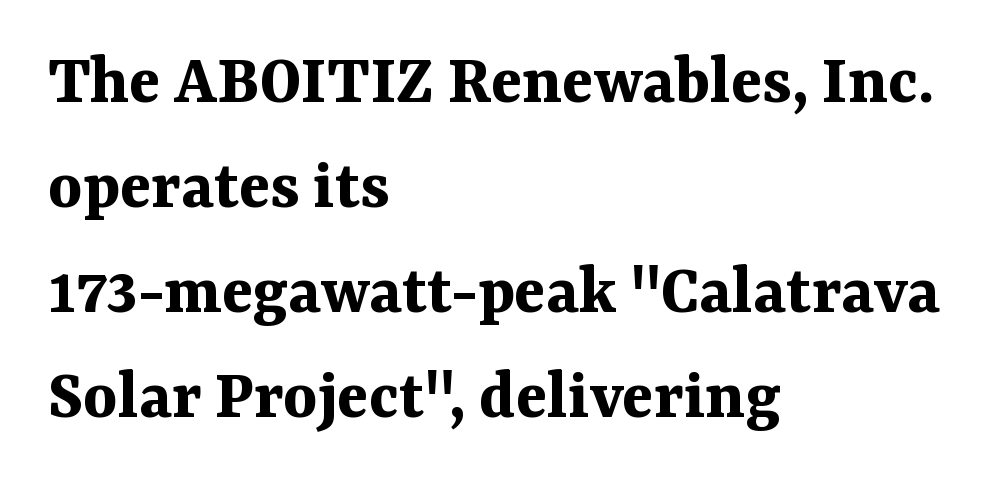
The image shows 73 px bold serif type, upright; set left-aligned, normal line spacing (1.44x), normal letter spacing, not underlined; medium stroke contrast and a medium x-height.
